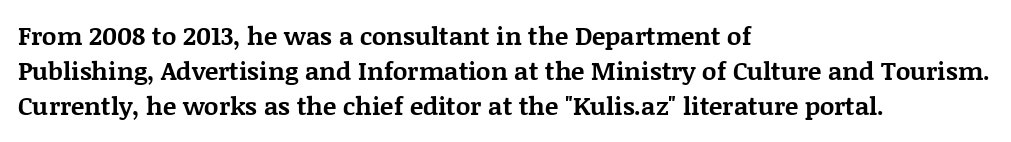
{"italic": "no", "bold": "yes", "underline": "no", "align": "left", "line_spacing": "normal", "line_spacing_ratio": 1.41, "letter_spacing": "normal", "letter_spacing_em": 0.0, "glyph_px": 25}
